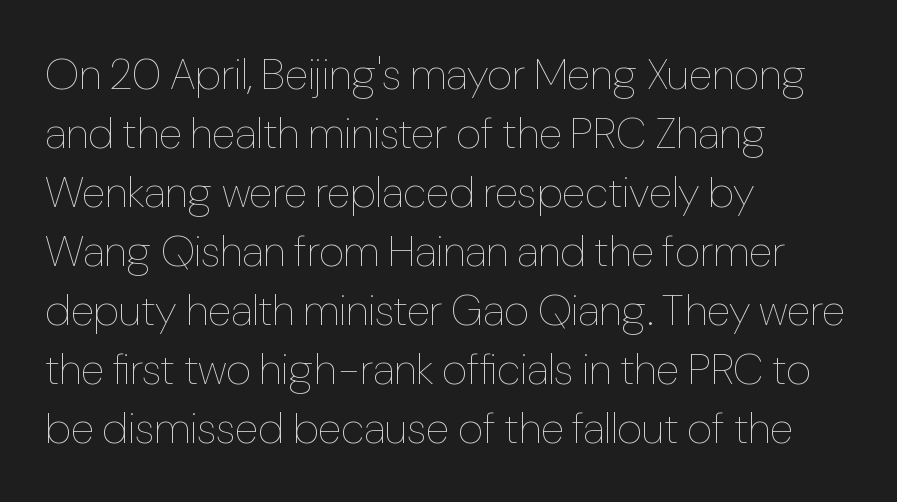
{"italic": "no", "bold": "no", "weight": "thin", "width": "condensed", "stroke_contrast": "low", "x_height": "medium", "monospaced": "no", "underline": "no", "align": "left", "line_spacing": "normal", "line_spacing_ratio": 1.34, "letter_spacing": "normal", "letter_spacing_em": 0.0, "glyph_px": 44}
